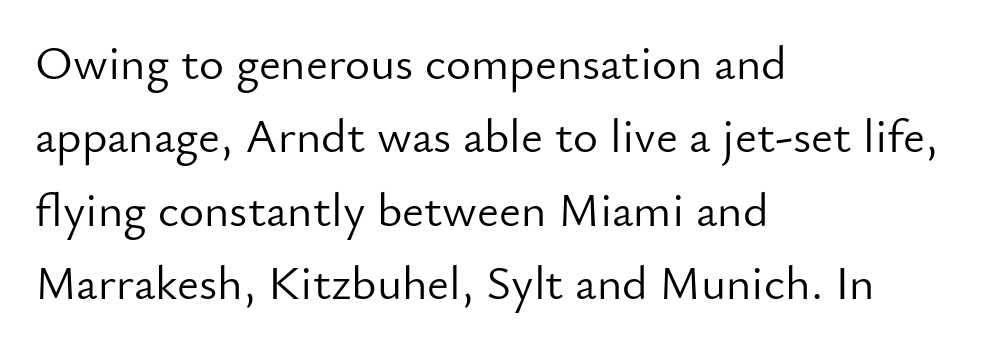
The characters are drawn with everyday or finer stroke widths. Examine the stroke ends and you'll find no serifs. Here the designer chose a conventional face with non-uniform glyph widths. Underlining? Definitely not there. Vertical strokes here are truly vertical. The rendering uses a moderate line-height, typical for paragraphs.
